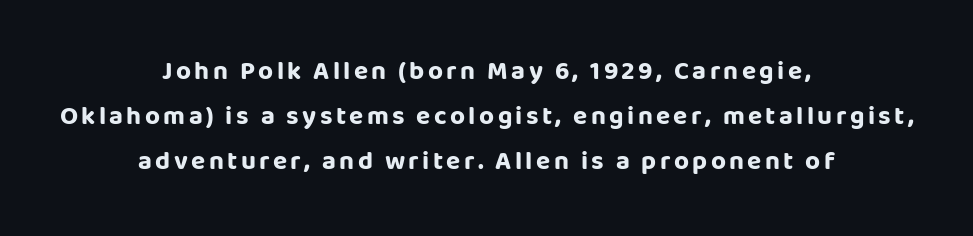
Q: Is the text bold? A: Yes.
Q: Is the text italic (slanted)? A: No, it is upright.
Q: Is the text underlined? A: No.
Q: How is the paragraph aligned? A: Centered.
